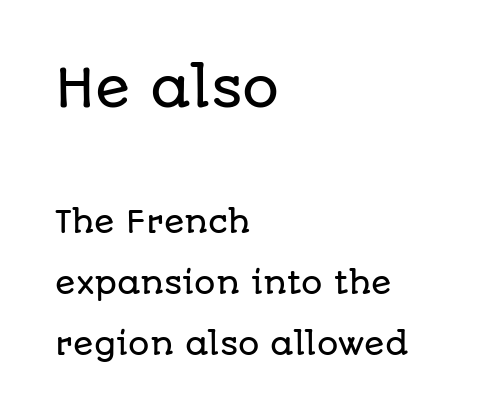
{"serif": "no", "italic": "no", "width": "normal", "stroke_contrast": "low", "x_height": "large", "monospaced": "no", "underline": "no", "align": "left", "line_spacing": "loose", "line_spacing_ratio": 2.04, "letter_spacing": "normal", "letter_spacing_em": 0.0, "larger_block": "first", "size_ratio": 1.73, "glyph_px": 52}
